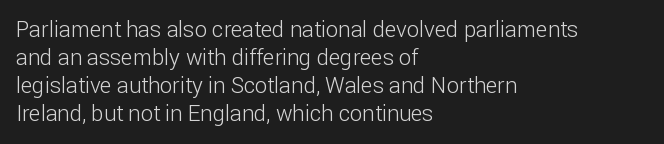
Normally led — the rows are evenly, conventionally spaced. Underlining? Definitely not there. The axis of the letterforms is exactly vertical. The passage is arranged the way most books set body copy — flush left. Default kerning and tracking; the words read as compact shapes.
